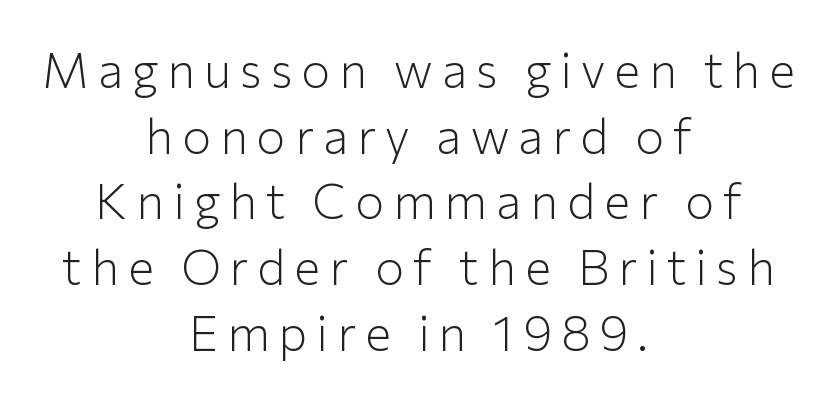
Proportional: the letters do not fall into vertical columns. Nobody drew a line under any word here. You can tell from the bare stems that sans-serif type was used. The paragraph has two soft edges and a firm central axis. Rows of type keep a routine distance in the vertical direction.
